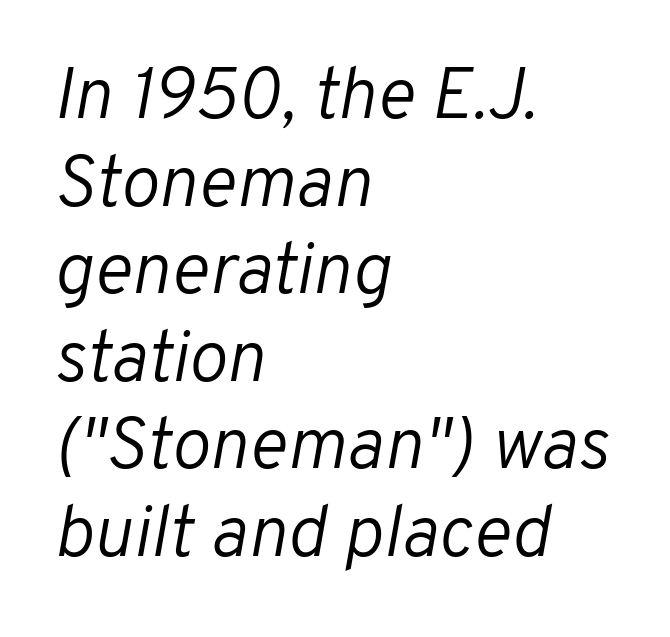
The image shows 73 px light type, italic (leaning right); set left-aligned, line spacing 1.2x, normal letter spacing, not underlined; low stroke contrast and a medium x-height.
